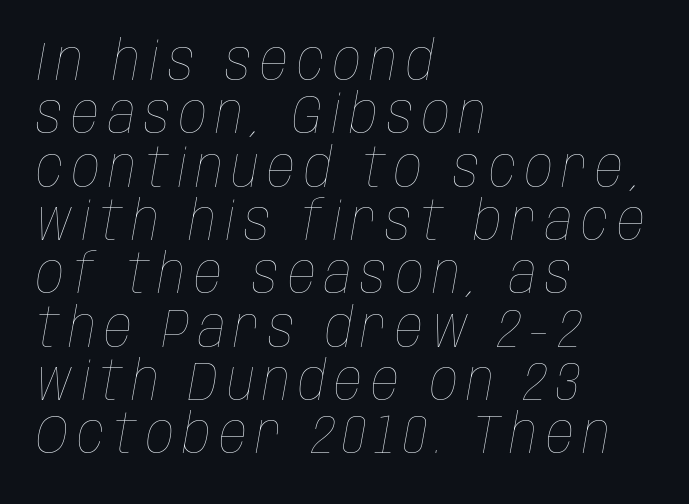
The image shows 55 px thin, condensed type, italic (leaning right); set left-aligned, tight line spacing (0.97x), not underlined; low stroke contrast and a large x-height.
